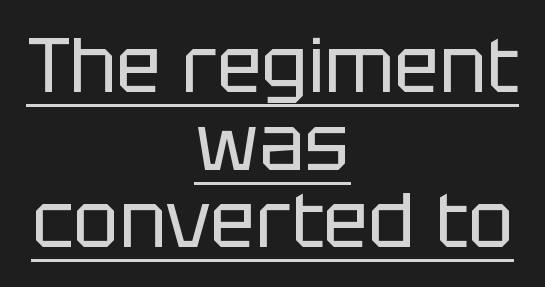
Has an underline been added? It has. This is the regular roman posture of the typeface. Compared with typical body copy, the letter spacing here is the same. Varying glyph widths throughout — classic text-font behaviour.
